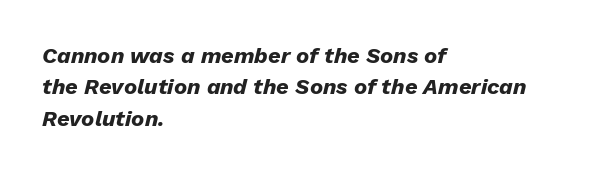
Q: Is the text bold? A: Yes.
Q: Is the text italic (slanted)? A: Yes, it leans right by about 13 degrees.
Q: Is the text underlined? A: No.
Q: How is the paragraph aligned? A: Left-aligned.
Q: Is the spacing between letters normal or unusually wide? A: Normal.
Q: Is the spacing between lines tight, normal or loose? A: Normal.
